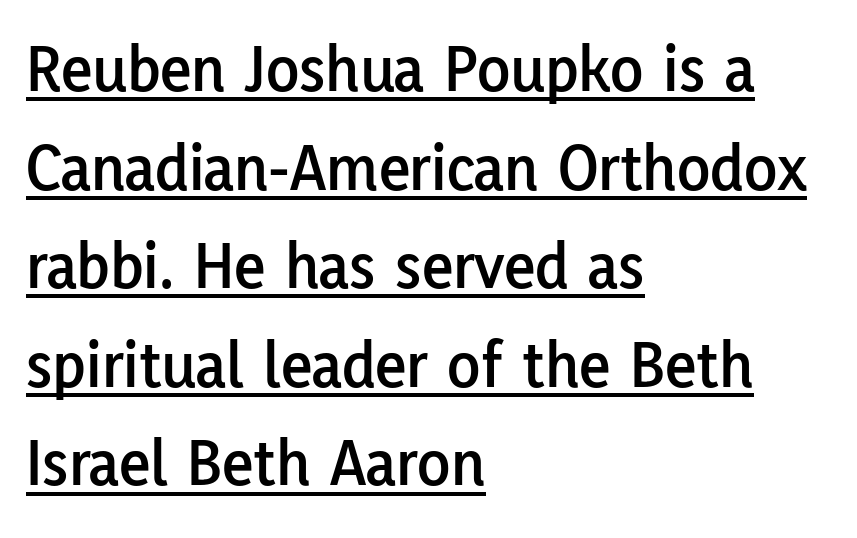
Q: Is the text italic (slanted)? A: No, it is upright.
Q: Is the typeface a serif or a sans-serif typeface? A: Sans-serif.
Q: Is the text underlined? A: Yes.
Q: How is the paragraph aligned? A: Left-aligned.
Q: Is the spacing between letters normal or unusually wide? A: Normal.
Q: Is the spacing between lines tight, normal or loose? A: Normal.
Q: Width (condensed, normal, or wide)? A: Normal.
Q: Stroke contrast? A: Low.
Q: x-height? A: Medium.
Q: Monospaced? A: No.
